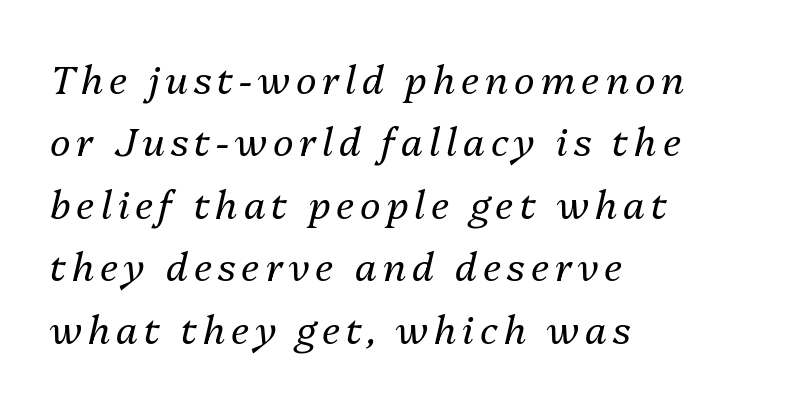
Q: Is the text bold? A: No.
Q: Is the text italic (slanted)? A: Yes, it leans right by about 13 degrees.
Q: Is the text underlined? A: No.
Q: How is the paragraph aligned? A: Left-aligned.
Q: Is the spacing between lines tight, normal or loose? A: Normal.
Q: Width (condensed, normal, or wide)? A: Normal.
Q: Stroke contrast? A: Medium.
Q: x-height? A: Medium.
Q: Monospaced? A: No.
